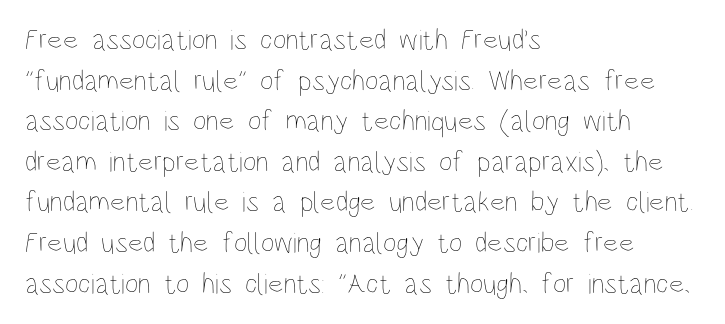
The image shows 29 px thin, condensed type, upright; set left-aligned, normal line spacing (1.4x), normal letter spacing, not underlined; low stroke contrast and a large x-height.
